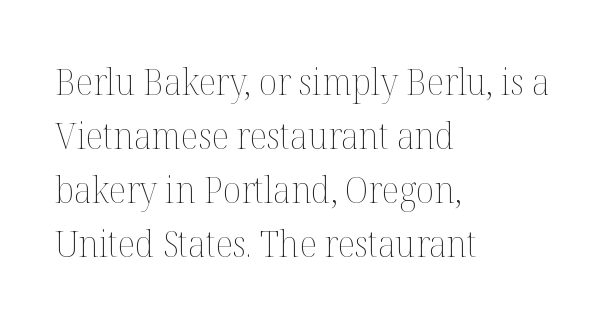
Q: Is the text bold? A: No.
Q: Is the text italic (slanted)? A: No, it is upright.
Q: Is the text underlined? A: No.
Q: How is the paragraph aligned? A: Left-aligned.
Q: Is the spacing between letters normal or unusually wide? A: Normal.
Q: Is the spacing between lines tight, normal or loose? A: Normal.
Q: Width (condensed, normal, or wide)? A: Normal.
Q: Stroke contrast? A: Medium.
Q: x-height? A: Medium.
Q: Monospaced? A: No.
